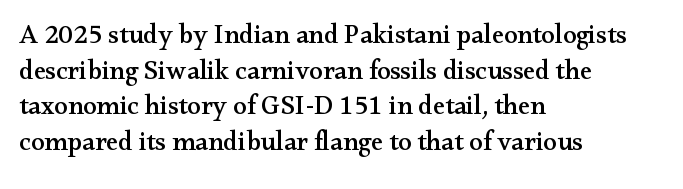
Line spacing here is normal. In terms of posture, this sample is upright. A bare baseline throughout the passage. Does the copy run flush right? No — it runs flush left. You could call the tracking neutral — neither tight nor loose.
